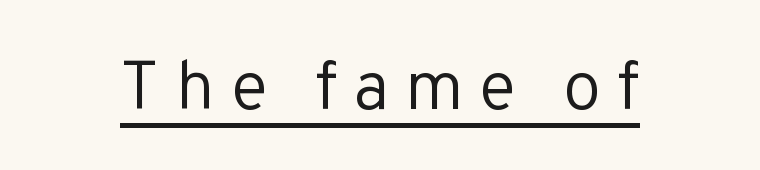
Q: Is the text bold? A: No.
Q: Is the text italic (slanted)? A: No, it is upright.
Q: Is the typeface a serif or a sans-serif typeface? A: Sans-serif.
Q: Is the text underlined? A: Yes.
Q: Is the spacing between letters normal or unusually wide? A: Unusually wide.
Q: Width (condensed, normal, or wide)? A: Normal.
Q: Stroke contrast? A: Low.
Q: x-height? A: Medium.
Q: Monospaced? A: No.
